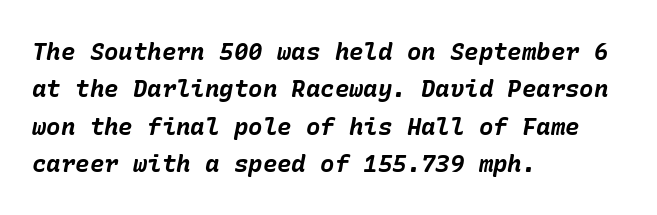
Horizontal bands of white between lines are of average thickness. Each word holds together tightly as a unit, with standard inter-letter gaps. No word sits above an underline. Observe the lean: these are italic letterforms. The glyphs have the mass of a bold cut.
